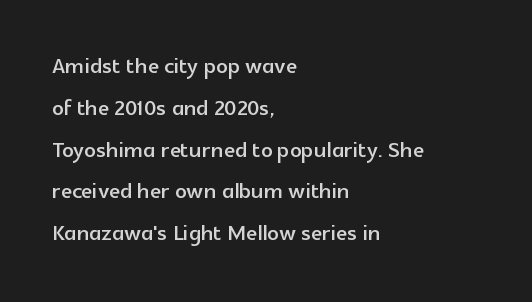
The image shows 29 px sans-serif type, upright; set left-aligned, normal line spacing (1.44x), normal letter spacing, not underlined; a medium x-height.
